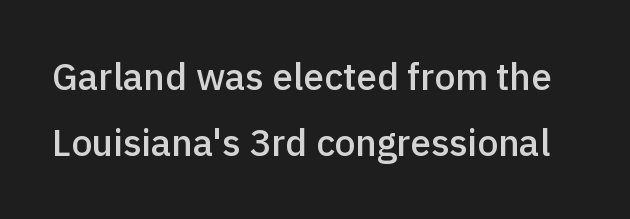
Q: Is the text bold? A: Semi-bold.
Q: Is the text italic (slanted)? A: No, it is upright.
Q: Is the typeface a serif or a sans-serif typeface? A: Sans-serif.
Q: Is the text underlined? A: No.
Q: Is the spacing between letters normal or unusually wide? A: Normal.
Q: Width (condensed, normal, or wide)? A: Normal.
Q: x-height? A: Medium.
Q: Monospaced? A: No.
